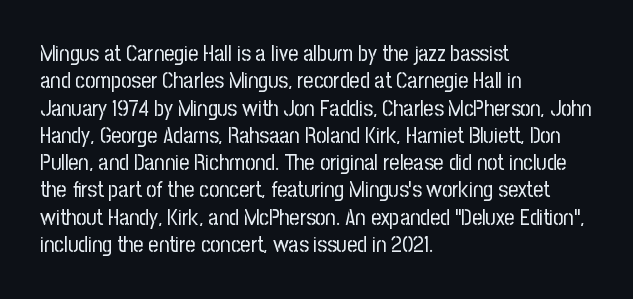
Q: Is the text bold? A: No.
Q: Is the text italic (slanted)? A: No, it is upright.
Q: Is the text underlined? A: No.
Q: How is the paragraph aligned? A: Left-aligned.
Q: Is the spacing between letters normal or unusually wide? A: Normal.
